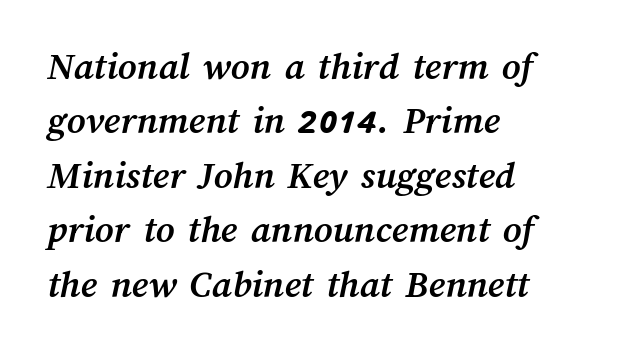
{"bold": "yes", "weight": "semibold", "width": "normal", "stroke_contrast": "medium", "x_height": "medium", "monospaced": "no", "underline": "no", "align": "left", "line_spacing": "normal", "line_spacing_ratio": 1.36, "letter_spacing": "normal", "letter_spacing_em": 0.0, "glyph_px": 40}
